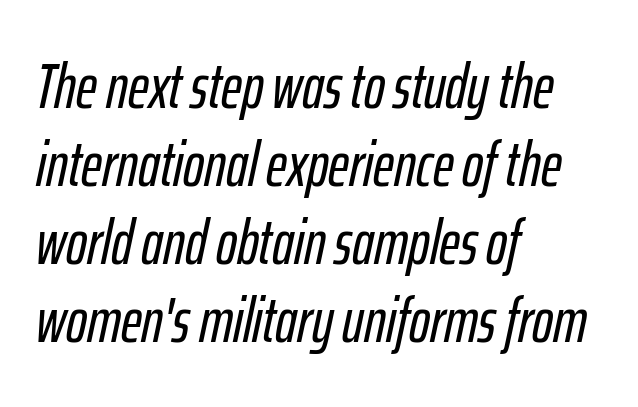
{"italic": "yes", "lean": "right", "slant_degrees": 12, "width": "condensed", "stroke_contrast": "low", "x_height": "medium", "monospaced": "no", "underline": "no", "align": "left", "line_spacing_ratio": 1.24, "letter_spacing": "normal", "letter_spacing_em": 0.0, "glyph_px": 63}
